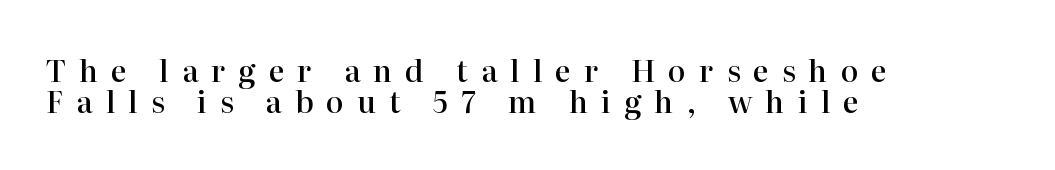
{"serif": "yes", "italic": "no", "bold": "semi", "weight": "semibold", "width": "normal", "stroke_contrast": "high", "x_height": "medium", "monospaced": "no", "underline": "no", "align": "left", "line_spacing": "tight", "line_spacing_ratio": 1.05, "letter_spacing": "wide", "letter_spacing_em": 0.43, "glyph_px": 30}
